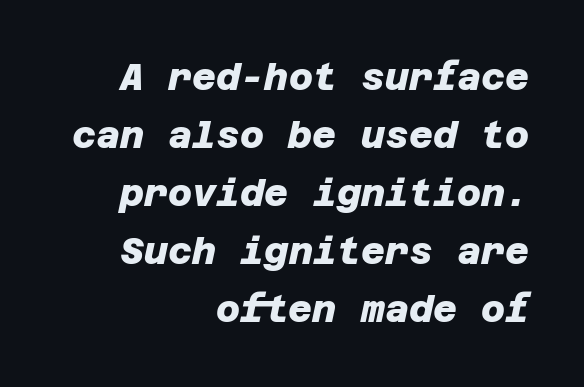
{"serif": "no", "bold": "yes", "weight": "heavy", "width": "normal", "stroke_contrast": "low", "x_height": "large", "underline": "no", "align": "right", "line_spacing": "normal", "line_spacing_ratio": 1.57, "letter_spacing": "normal", "letter_spacing_em": 0.0, "glyph_px": 37}
